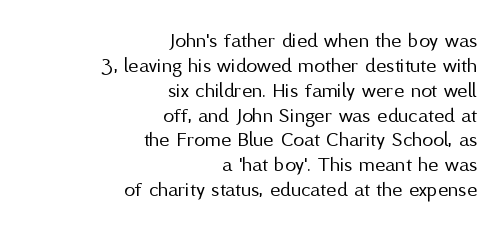
Where is the straight margin? On the right. How are the letters spaced? Ordinarily, with no added tracking. Upright lettering throughout. The strokes are not fattened; the text isn't bold. If you measured baseline to baseline, you'd find a short distance. Anything drawn beneath the words? Only blank space.
